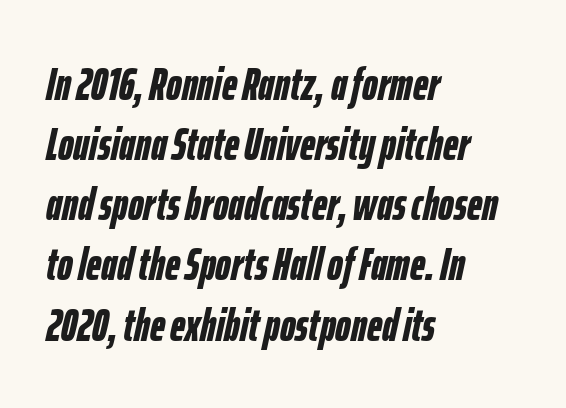
The image shows 47 px semibold, condensed type, italic (leaning right); set left-aligned, normal line spacing (1.28x), normal letter spacing, not underlined; low stroke contrast and a medium x-height.
